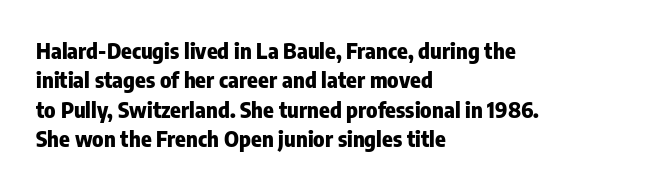
The image shows 22 px bold type, upright; set left-aligned, normal line spacing (1.33x), normal letter spacing, not underlined.
